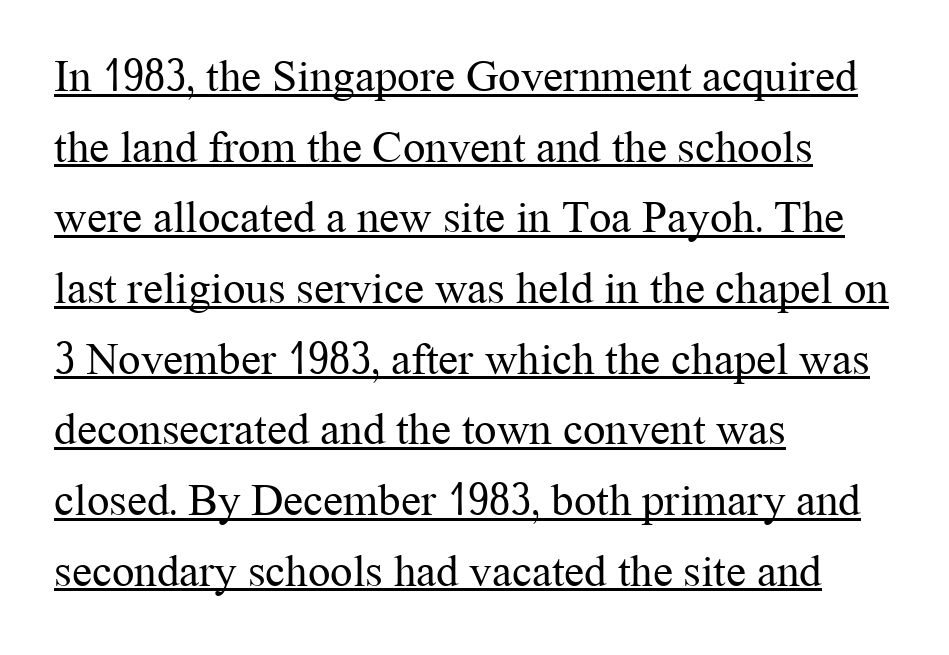
{"serif": "yes", "italic": "no", "bold": "no", "weight": "regular", "width": "normal", "stroke_contrast": "medium", "x_height": "medium", "monospaced": "no", "underline": "yes", "align": "left", "line_spacing": "normal", "line_spacing_ratio": 1.57, "letter_spacing": "normal", "letter_spacing_em": 0.0, "glyph_px": 45}
